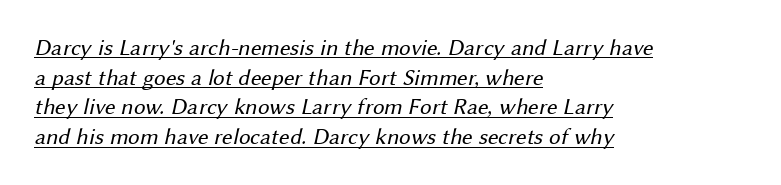
Regular leading. Compared with a centered layout, this one pins lines to the left instead. What decoration does the sample have? An underline. Nothing unusual about the tracking: characters are spaced as the font intends. These glyphs show unthickened strokes, regular width or finer.
